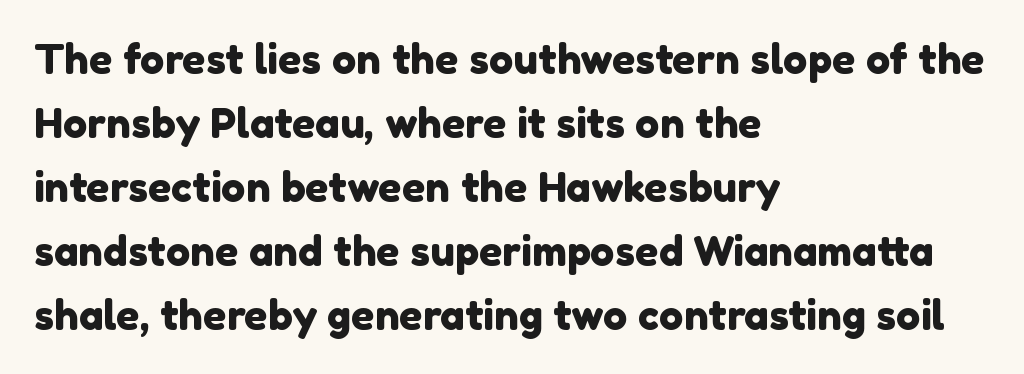
Q: Is the typeface a serif or a sans-serif typeface? A: Sans-serif.
Q: Is the text underlined? A: No.
Q: How is the paragraph aligned? A: Left-aligned.
Q: Is the spacing between letters normal or unusually wide? A: Normal.
Q: Is the spacing between lines tight, normal or loose? A: Normal.
Q: Width (condensed, normal, or wide)? A: Normal.
Q: x-height? A: Medium.
Q: Monospaced? A: No.
